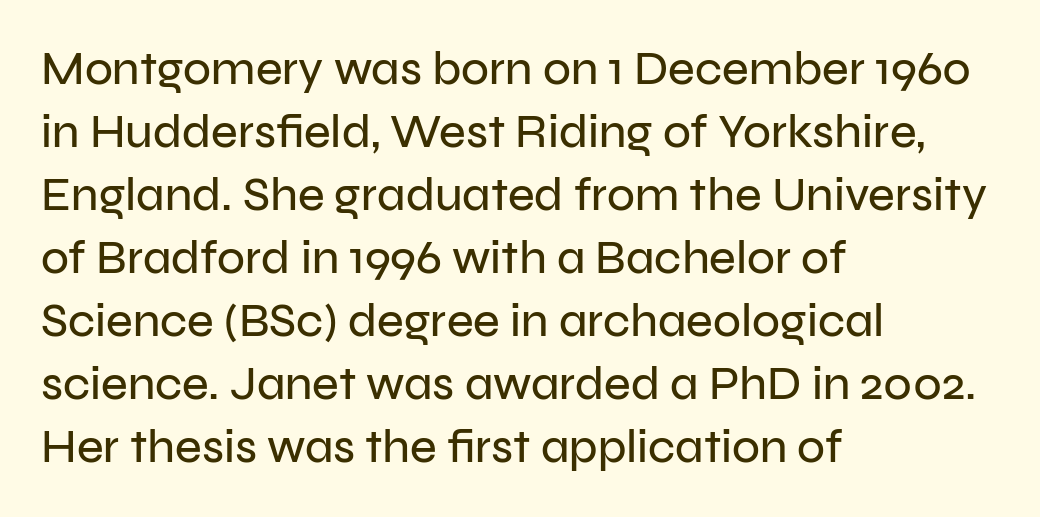
{"serif": "no", "italic": "no", "width": "normal", "stroke_contrast": "low", "x_height": "medium", "monospaced": "no", "underline": "no", "align": "left", "line_spacing": "normal", "line_spacing_ratio": 1.37, "letter_spacing": "normal", "letter_spacing_em": 0.0, "glyph_px": 46}
